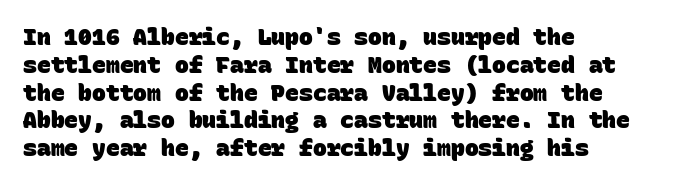
Just letters on the line, the space beneath them empty. Standard letterfit; no display-style spreading of the glyphs. Is the type bold? Yes — the strokes are clearly thick and heavy. The ragged edge is on the right, which tells us the setting is flush left.
